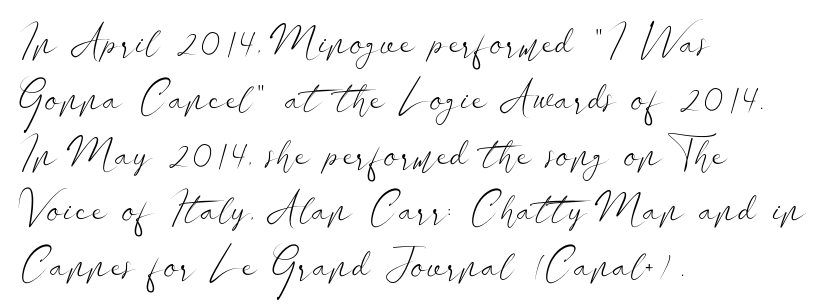
You could call the tracking neutral — neither tight nor loose. What's the leading like? Ordinary, nothing unusual. Summary of weight: not heavy and not bold.
